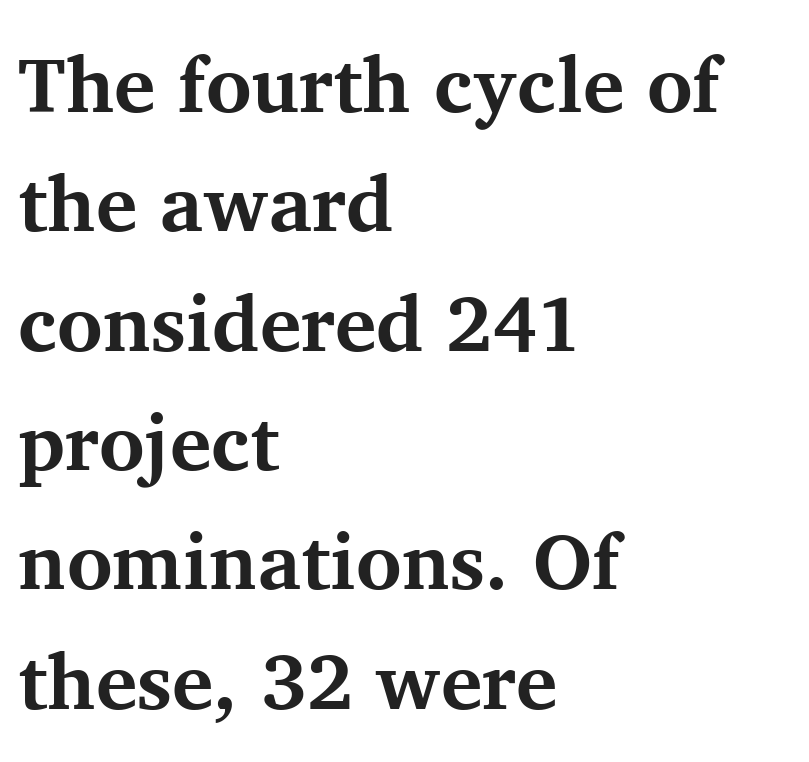
The image shows 78 px bold serif type, upright; set left-aligned, normal line spacing (1.53x), normal letter spacing, not underlined; medium stroke contrast and a medium x-height.
